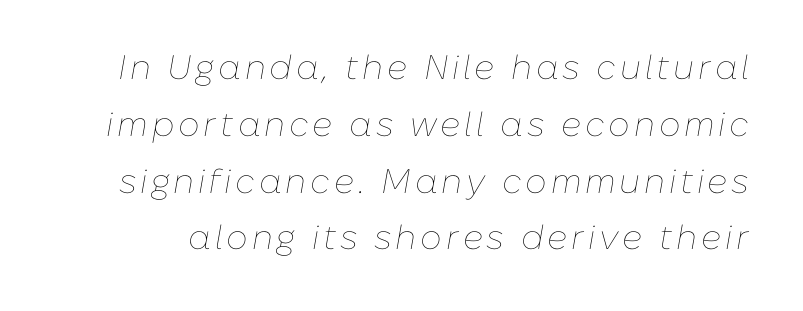
The image shows 34 px thin type, italic (leaning right); set normal line spacing (1.67x), not underlined; low stroke contrast and a medium x-height.
